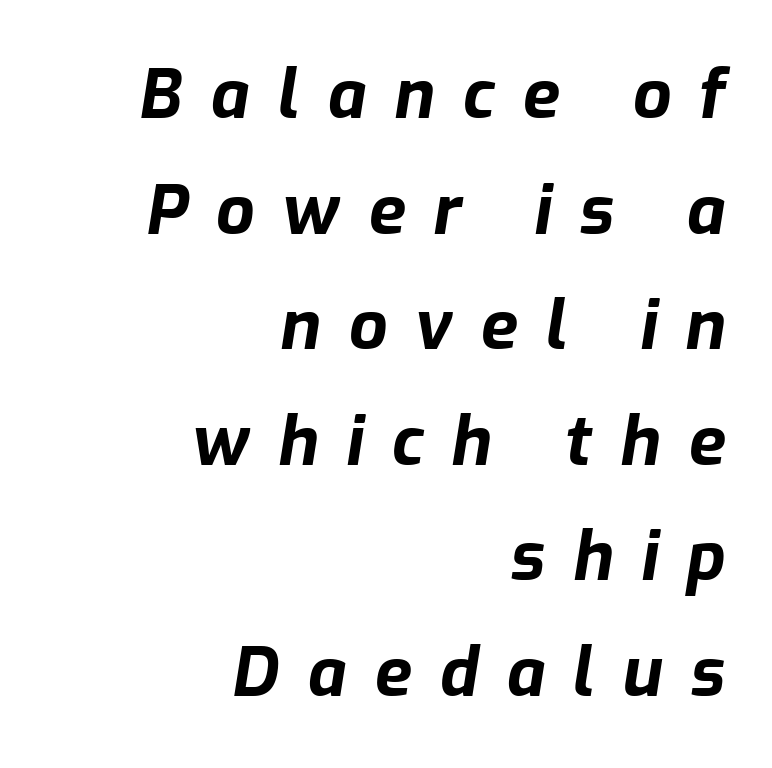
This block has exactly the height ordinary leading produces. This sample is right-justified, so line beginnings fall wherever the words allow. This sample uses expanded letter spacing, leaving extra air between glyphs. The passage shown is not underscored anywhere.
